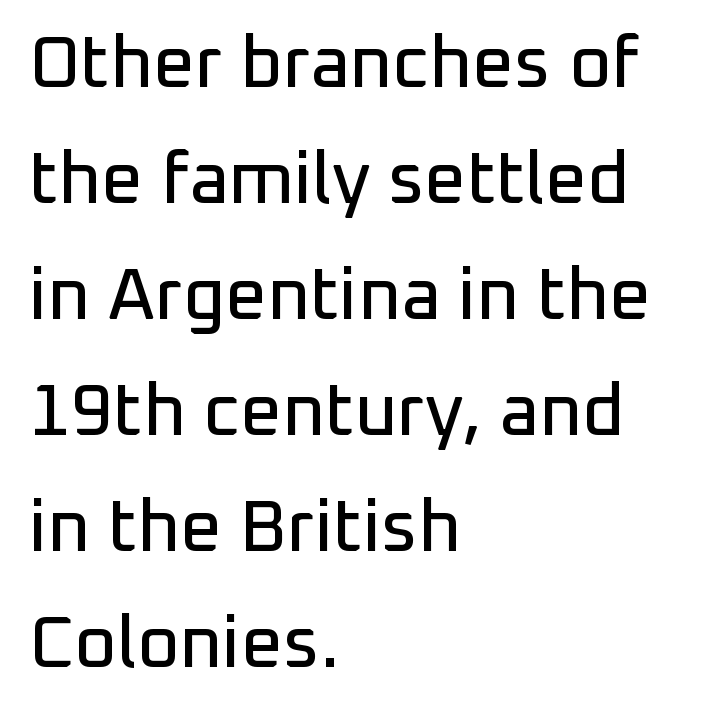
The image shows 73 px sans-serif type, upright; set left-aligned, normal line spacing (1.59x), normal letter spacing, not underlined; low stroke contrast and a medium x-height.
